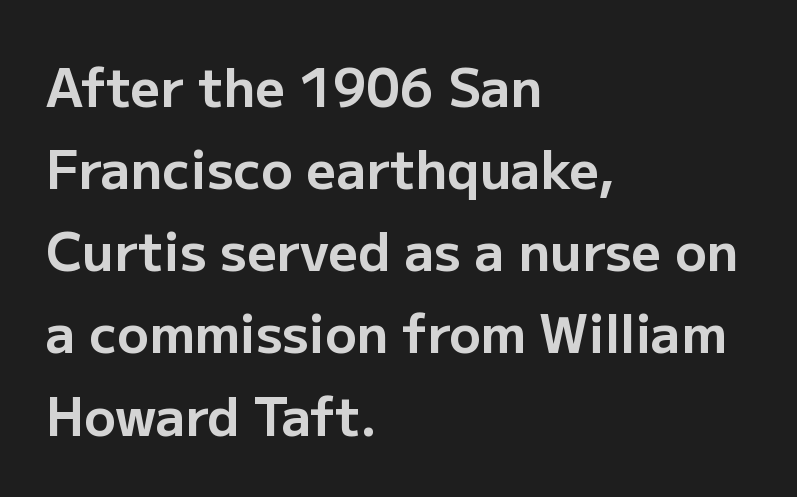
It's the straight-up-and-down kind of type. These lines are set flush left with a ragged right edge. The face used here is proportionally spaced, like ordinary book or web type. Compared with an ordinary text face, these strokes are far heavier — a full bold. Does the leading feel generous? No, just average.
